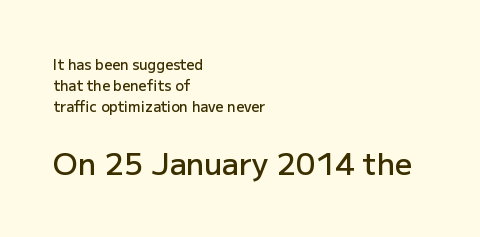
Q: Is the text bold? A: Semi-bold.
Q: Is the text italic (slanted)? A: No, it is upright.
Q: Is the typeface a serif or a sans-serif typeface? A: Sans-serif.
Q: Is the text underlined? A: No.
Q: How is the paragraph aligned? A: Left-aligned.
Q: Is the spacing between letters normal or unusually wide? A: Normal.
Q: Is the spacing between lines tight, normal or loose? A: Normal.
Q: Which block of text is set in a larger size, the first (top) or the second (bottom)? A: The second (bottom) one.
Q: Width (condensed, normal, or wide)? A: Normal.
Q: Stroke contrast? A: Low.
Q: x-height? A: Medium.
Q: Monospaced? A: No.
